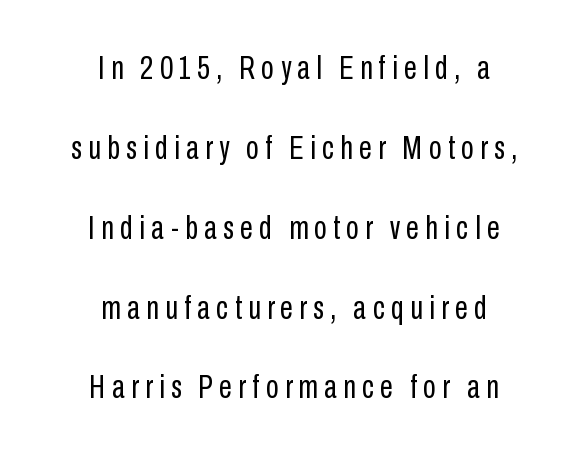
The image shows 33 px regular-weight, condensed sans-serif type, upright; set centered, loose line spacing (2.42x), not underlined; low stroke contrast and a medium x-height.
